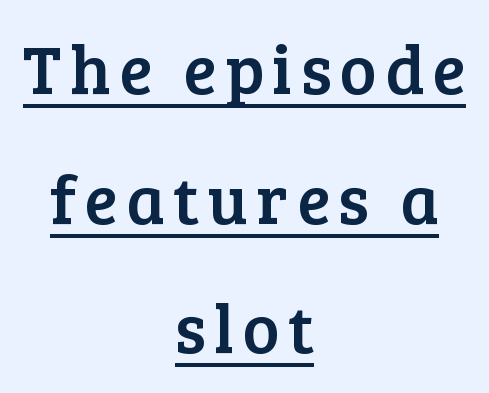
The image shows 69 px serif type, upright; set centered, line spacing 1.88x, underlined; low stroke contrast and a medium x-height.
